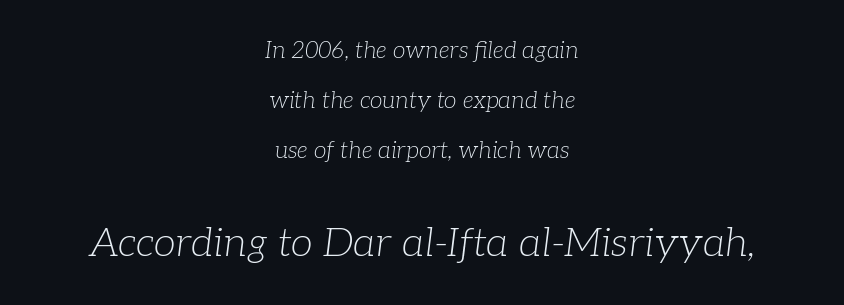
The image shows 40 px light serif type, italic (leaning right); set centered, loose line spacing (2.17x), normal letter spacing, not underlined; the second (bottom) block is 1.74x larger; low stroke contrast and a medium x-height.
